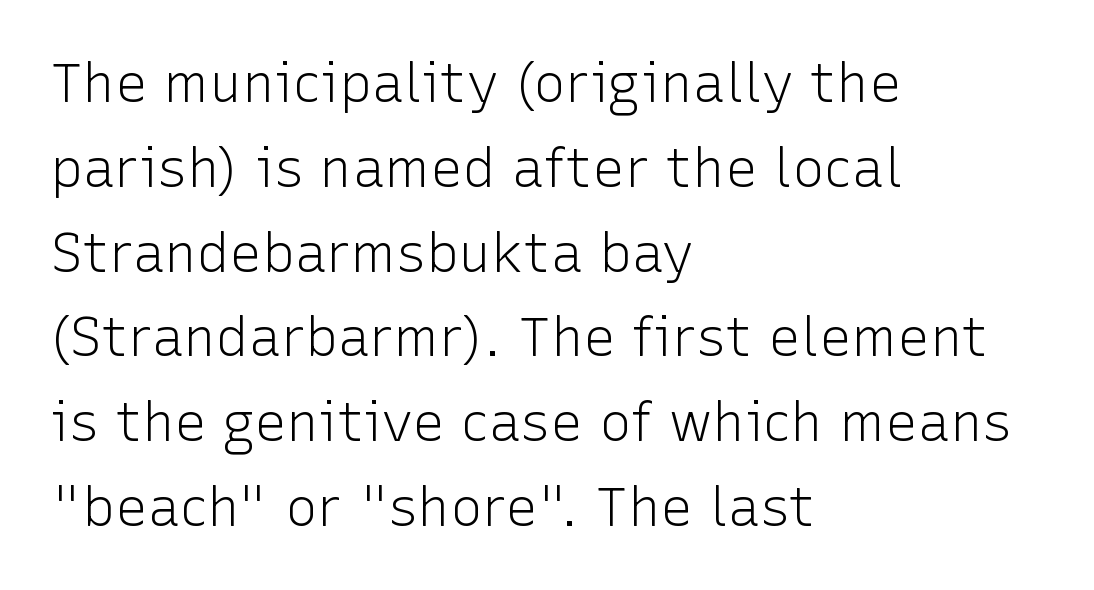
The image shows 54 px light sans-serif type, upright; set left-aligned, normal line spacing (1.57x), normal letter spacing, not underlined; low stroke contrast and a medium x-height.
